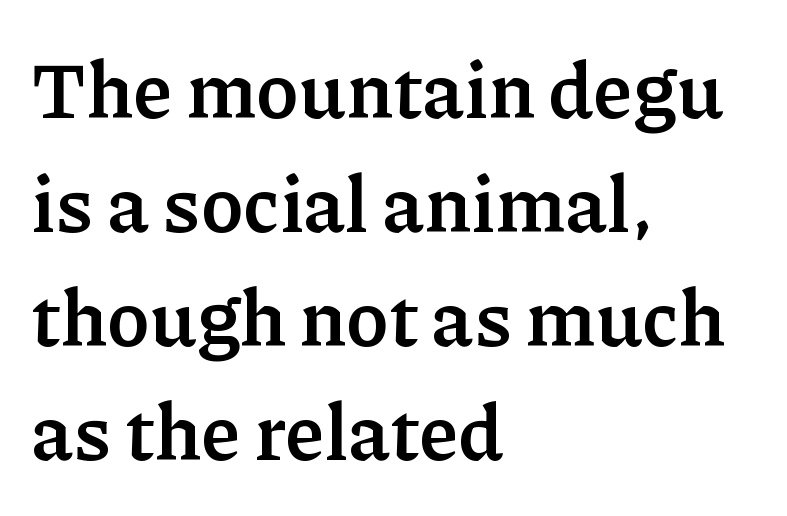
{"serif": "yes", "italic": "no", "bold": "yes", "weight": "semibold", "width": "normal", "stroke_contrast": "low", "x_height": "medium", "monospaced": "no", "underline": "no", "align": "left", "line_spacing": "normal", "line_spacing_ratio": 1.46, "letter_spacing": "normal", "letter_spacing_em": 0.0, "glyph_px": 78}
